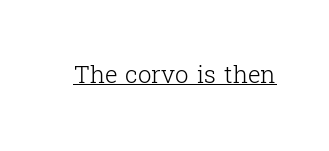
Underlined type. When letters stand straight like this, we call the style roman or upright. The line texture is even and compact thanks to regular tracking. The strokes carry an ordinary text weight at most.
